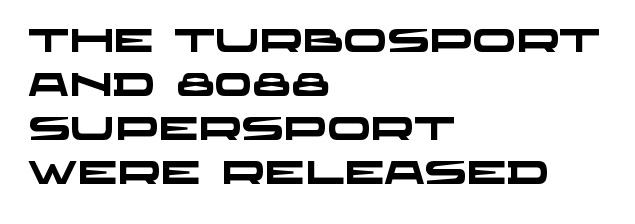
{"serif": "no", "bold": "yes", "weight": "heavy", "width": "wide", "stroke_contrast": "low", "x_height": "large", "monospaced": "no", "underline": "no", "align": "left", "line_spacing": "normal", "line_spacing_ratio": 1.37, "letter_spacing": "normal", "letter_spacing_em": 0.0, "glyph_px": 32}
